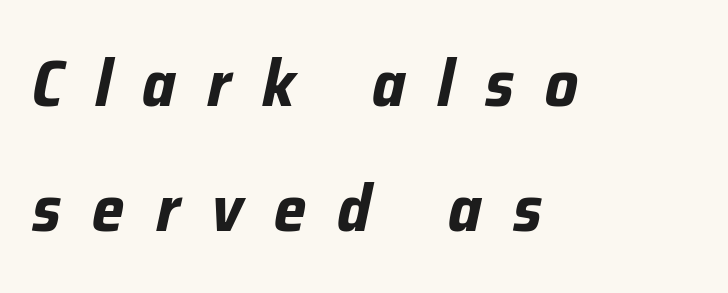
The image shows 65 px bold type, italic (leaning right); set left-aligned, loose line spacing (1.93x), unusually wide letter spacing (+0.48 em), not underlined; low stroke contrast and a medium x-height.
